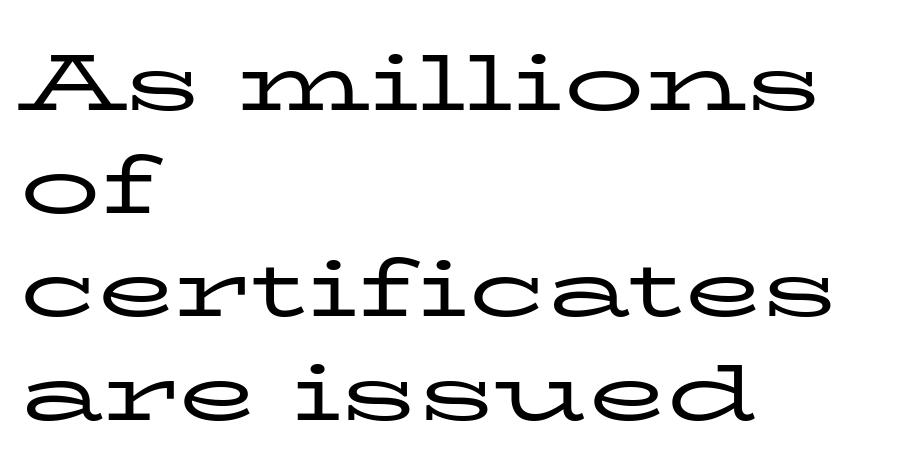
{"serif": "yes", "italic": "no", "bold": "no", "weight": "regular", "width": "wide", "stroke_contrast": "low", "x_height": "medium", "monospaced": "no", "underline": "no", "align": "left", "line_spacing": "normal", "line_spacing_ratio": 1.29, "letter_spacing": "normal", "letter_spacing_em": 0.0, "glyph_px": 80}
